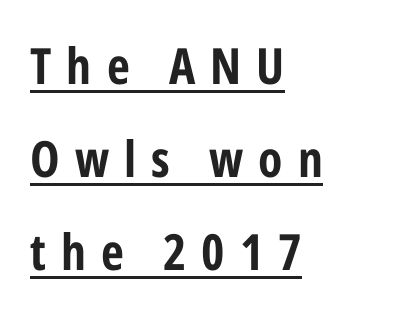
Q: Is the text italic (slanted)? A: No, it is upright.
Q: Is the typeface a serif or a sans-serif typeface? A: Sans-serif.
Q: Is the text underlined? A: Yes.
Q: How is the paragraph aligned? A: Left-aligned.
Q: Is the spacing between letters normal or unusually wide? A: Unusually wide.
Q: Width (condensed, normal, or wide)? A: Condensed.
Q: Stroke contrast? A: Low.
Q: x-height? A: Medium.
Q: Monospaced? A: No.
